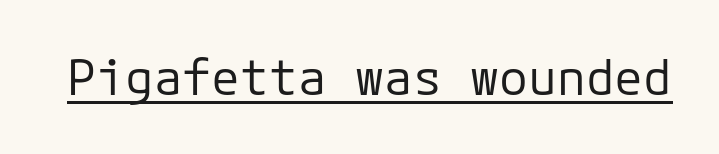
Q: Is the text bold? A: No.
Q: Is the text italic (slanted)? A: No, it is upright.
Q: Is the typeface a serif or a sans-serif typeface? A: Sans-serif.
Q: Is the text underlined? A: Yes.
Q: Is the spacing between letters normal or unusually wide? A: Normal.
Q: Width (condensed, normal, or wide)? A: Normal.
Q: Stroke contrast? A: Low.
Q: x-height? A: Medium.
